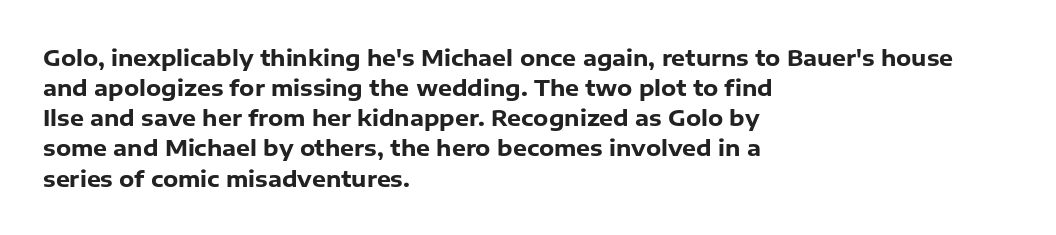
Q: Is the text bold? A: Yes.
Q: Is the text italic (slanted)? A: No, it is upright.
Q: Is the text underlined? A: No.
Q: How is the paragraph aligned? A: Left-aligned.
Q: Is the spacing between letters normal or unusually wide? A: Normal.
Q: Is the spacing between lines tight, normal or loose? A: Normal.
